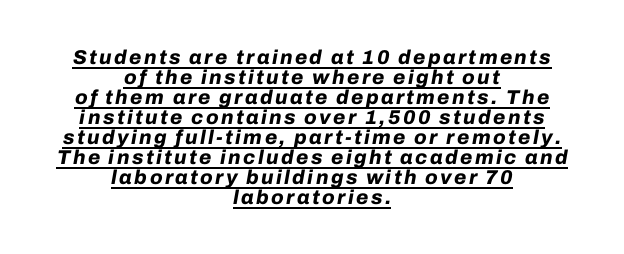
{"italic": "yes", "lean": "right", "slant_degrees": 10, "bold": "yes", "underline": "yes", "align": "center", "line_spacing": "tight", "line_spacing_ratio": 1.0, "glyph_px": 20}
